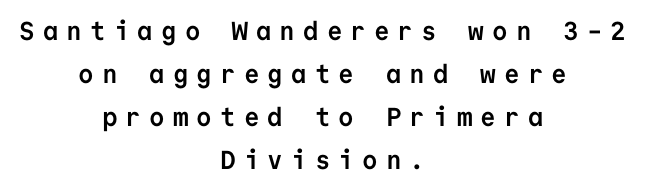
Q: Is the text bold? A: Yes.
Q: Is the text italic (slanted)? A: No, it is upright.
Q: Is the text underlined? A: No.
Q: How is the paragraph aligned? A: Centered.
Q: Is the spacing between letters normal or unusually wide? A: Unusually wide.
Q: Is the spacing between lines tight, normal or loose? A: Normal.
